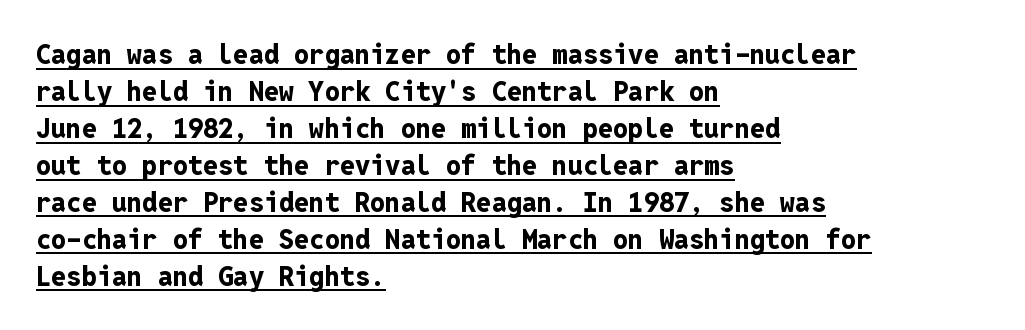
The specimen includes a rule beneath the text block's lines. Nobody touched the tracking dial on this one. The text block is weighted toward the left margin, trailing off unevenly rightward. The face used here has the dense, thick strokes of a bold.
